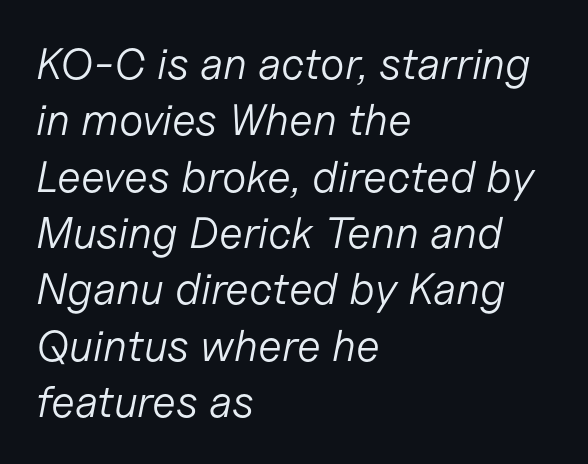
{"italic": "yes", "lean": "right", "slant_degrees": 11, "bold": "no", "weight": "light", "width": "normal", "stroke_contrast": "low", "x_height": "medium", "monospaced": "no", "underline": "no", "align": "left", "line_spacing": "normal", "line_spacing_ratio": 1.28, "letter_spacing": "normal", "letter_spacing_em": 0.0, "glyph_px": 44}
